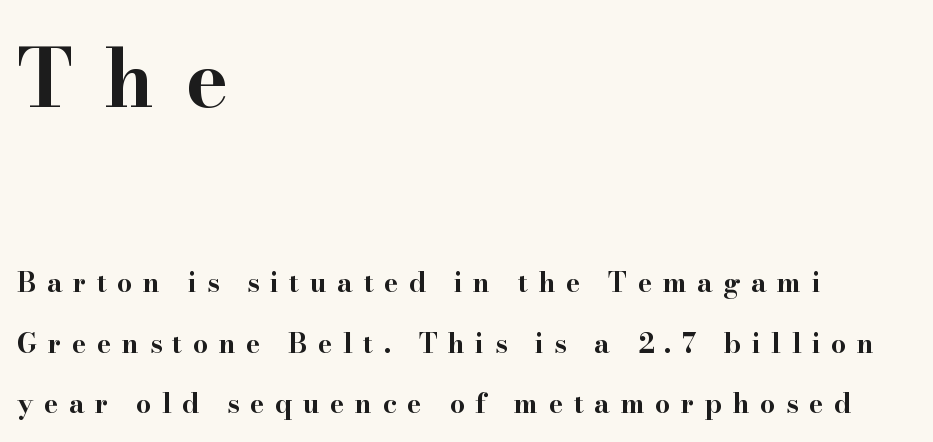
The earlier block is typeset at a bigger size than the later block. Inter-character spacing is expanded well beyond the font's built-in metrics. This sample is left-justified, so line endings fall wherever the words run out. This rendering features lettering with no underline.
